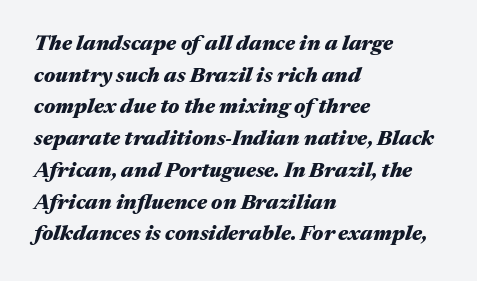
Q: Is the text bold? A: Yes.
Q: Is the text italic (slanted)? A: Yes, it leans right by about 17 degrees.
Q: Is the text underlined? A: No.
Q: How is the paragraph aligned? A: Left-aligned.
Q: Is the spacing between letters normal or unusually wide? A: Normal.
Q: Is the spacing between lines tight, normal or loose? A: Normal.
